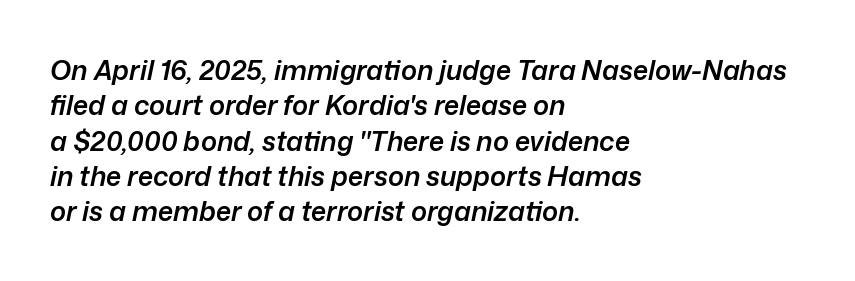
Lines of text with bare space underneath. Style check: oblique. The font is running at a semibold setting, under full bold. The rag falls on the right side of this text block.
